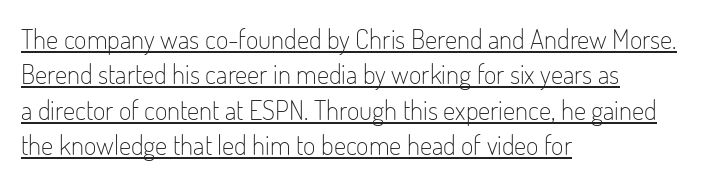
{"italic": "no", "bold": "no", "underline": "yes", "align": "left", "line_spacing": "normal", "line_spacing_ratio": 1.31, "letter_spacing": "normal", "letter_spacing_em": 0.0, "glyph_px": 27}
